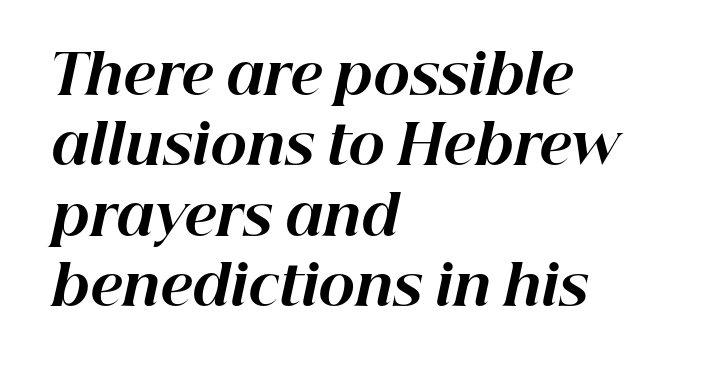
Q: Is the text bold? A: Yes.
Q: Is the text italic (slanted)? A: Yes, it leans right by about 12 degrees.
Q: Is the text underlined? A: No.
Q: How is the paragraph aligned? A: Left-aligned.
Q: Is the spacing between letters normal or unusually wide? A: Normal.
Q: Is the spacing between lines tight, normal or loose? A: Normal.
Q: Width (condensed, normal, or wide)? A: Normal.
Q: Stroke contrast? A: High.
Q: x-height? A: Medium.
Q: Monospaced? A: No.
